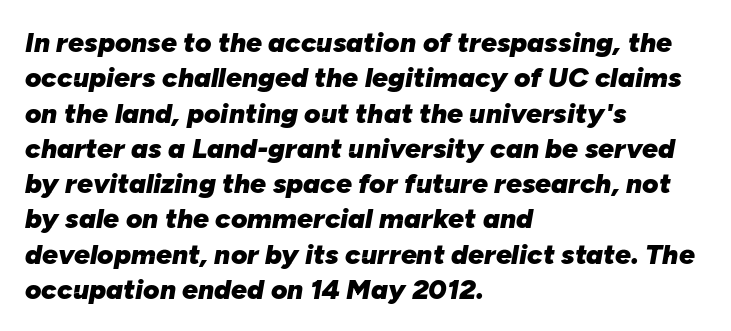
Does the copy run flush right? No — it runs flush left. Think of a printed novel: that variable character pitch is what you see here. The glyphs look as if they've been sheared to an angle. Each word holds together tightly as a unit, with standard inter-letter gaps. No word sits above an underline. Honestly, the row spacing looks completely unremarkable.
